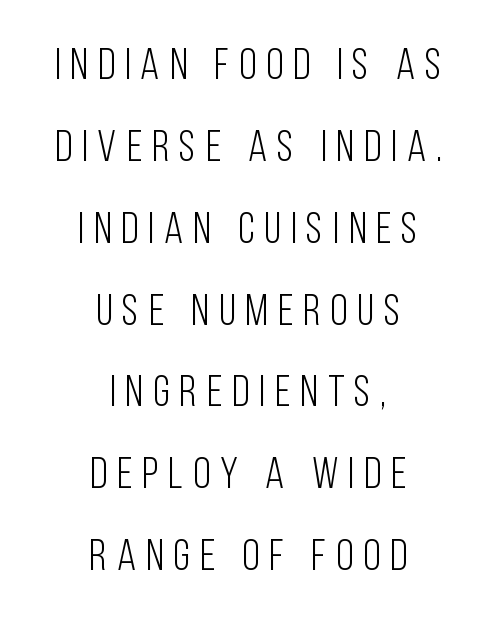
{"serif": "no", "italic": "no", "bold": "no", "weight": "light", "width": "condensed", "stroke_contrast": "low", "x_height": "large", "monospaced": "no", "underline": "no", "align": "center", "line_spacing_ratio": 1.86, "letter_spacing": "wide", "letter_spacing_em": 0.23, "glyph_px": 44}
